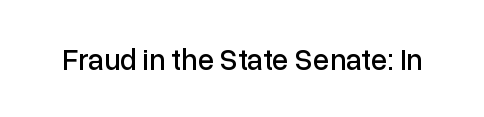
Q: Is the text italic (slanted)? A: No, it is upright.
Q: Is the typeface a serif or a sans-serif typeface? A: Sans-serif.
Q: Is the text underlined? A: No.
Q: Is the spacing between letters normal or unusually wide? A: Normal.
Q: Width (condensed, normal, or wide)? A: Normal.
Q: Stroke contrast? A: Low.
Q: x-height? A: Medium.
Q: Monospaced? A: No.
